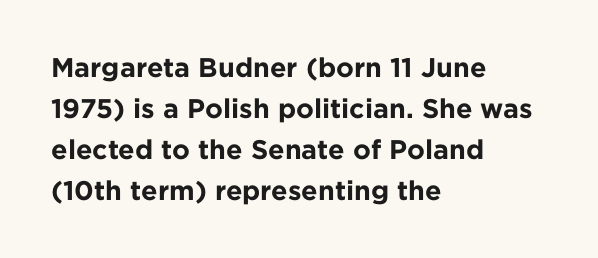
The image shows 27 px bold type, upright; set left-aligned, normal line spacing (1.52x), normal letter spacing, not underlined.
